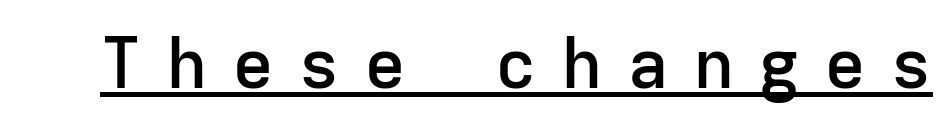
The rendering uses the underline text-decoration. Is the letter spacing exaggerated? Yes — the characters are pushed far apart. The passage shown is typed in a monospace face where columns stay perfectly aligned. In terms of weight, the rendering is demibold, just under bold.
